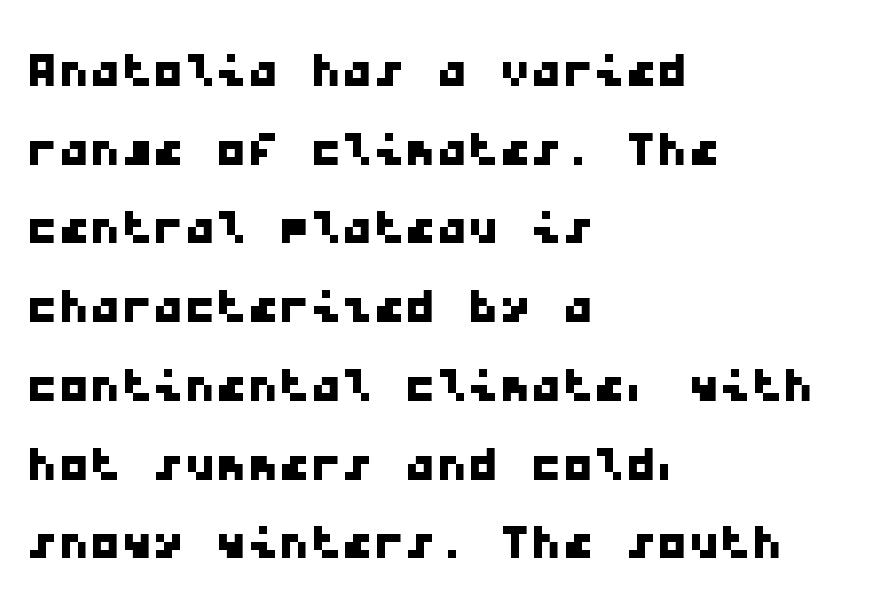
Baseline-to-baseline distance is the conventional proportion of letter height. Letterform terminals end flat and unadorned throughout the passage. Underlining? Definitely not there. These lines are rendered in a fixed-pitch font.
